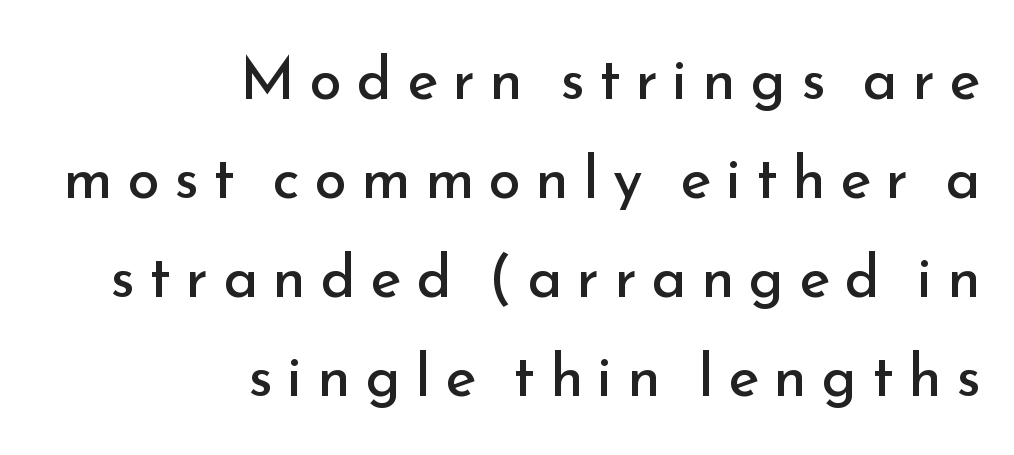
Q: Is the text bold? A: No.
Q: Is the text italic (slanted)? A: No, it is upright.
Q: Is the typeface a serif or a sans-serif typeface? A: Sans-serif.
Q: Is the text underlined? A: No.
Q: How is the paragraph aligned? A: Right-aligned.
Q: Is the spacing between letters normal or unusually wide? A: Unusually wide.
Q: Is the spacing between lines tight, normal or loose? A: Normal.
Q: Width (condensed, normal, or wide)? A: Normal.
Q: Stroke contrast? A: Low.
Q: x-height? A: Small.
Q: Monospaced? A: No.
